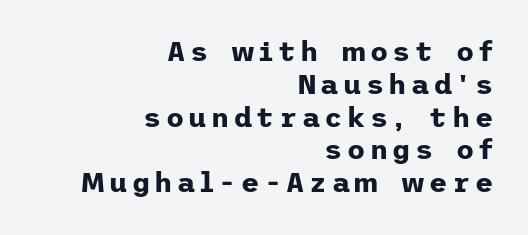
Q: Is the text bold? A: Yes.
Q: Is the text italic (slanted)? A: No, it is upright.
Q: Is the typeface a serif or a sans-serif typeface? A: Sans-serif.
Q: Is the text underlined? A: No.
Q: How is the paragraph aligned? A: Right-aligned.
Q: Width (condensed, normal, or wide)? A: Normal.
Q: Stroke contrast? A: Low.
Q: x-height? A: Medium.
